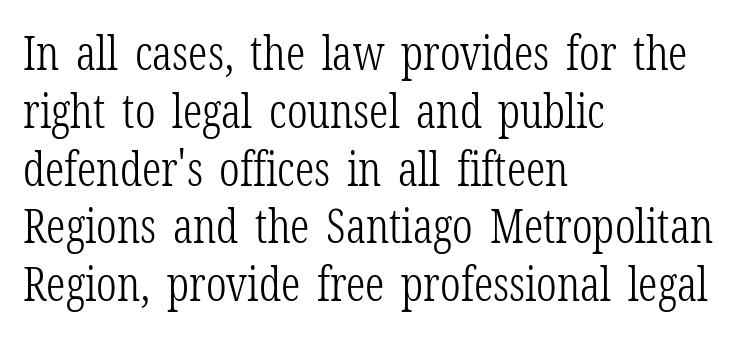
The image shows 47 px light, condensed serif type, upright; set left-aligned, line spacing 1.23x, normal letter spacing, not underlined; low stroke contrast and a medium x-height.
